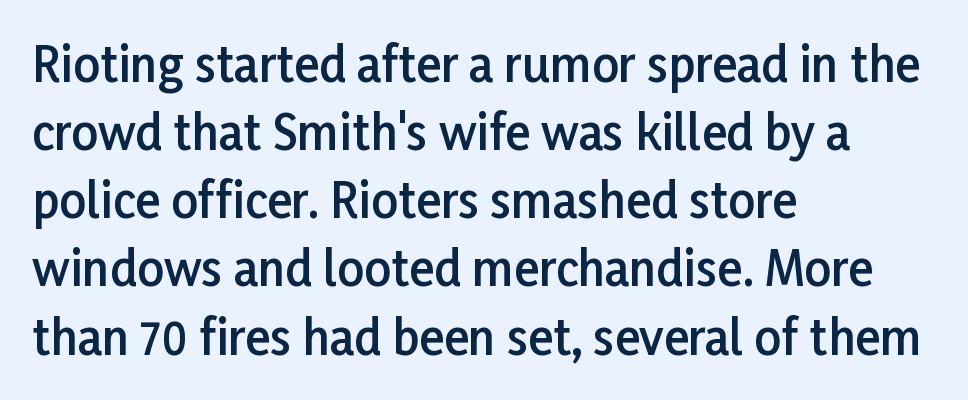
Q: Is the text bold? A: Semi-bold.
Q: Is the text italic (slanted)? A: No, it is upright.
Q: Is the typeface a serif or a sans-serif typeface? A: Sans-serif.
Q: Is the text underlined? A: No.
Q: How is the paragraph aligned? A: Left-aligned.
Q: Is the spacing between letters normal or unusually wide? A: Normal.
Q: Is the spacing between lines tight, normal or loose? A: Normal.
Q: Width (condensed, normal, or wide)? A: Normal.
Q: Stroke contrast? A: Low.
Q: x-height? A: Medium.
Q: Monospaced? A: No.
